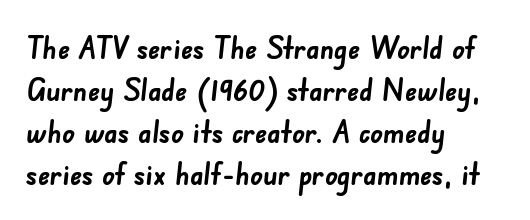
This is heavy type, rendered in bold. Glance below the letters and you will spot only blank space. Is the block centered? No — it sits flush against the left margin. You can tell from the bare stems that sans-serif type was used. Character widths vary here, with narrow letters taking less room than wide ones. Whoever set this chose a conventional vertical rhythm.
